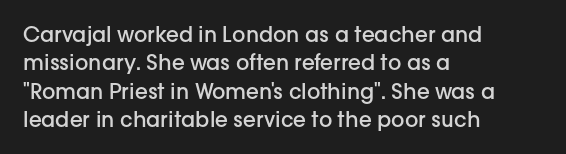
The lines are quadded left. Quick note: not italic, upright. Heft: intermediate — a semibold. Letter spacing: default. Each row of text sits above clean, open space.
